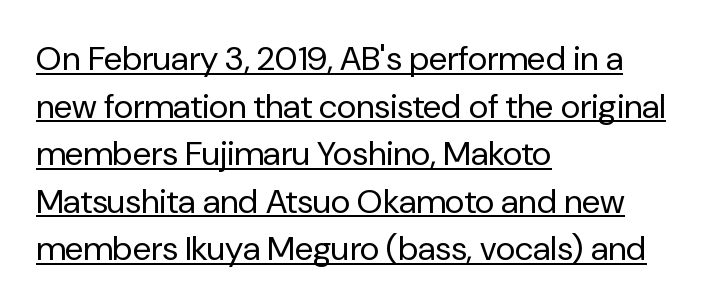
The image shows 34 px regular-weight sans-serif type, upright; set left-aligned, normal line spacing (1.4x), normal letter spacing, underlined; low stroke contrast and a medium x-height.
